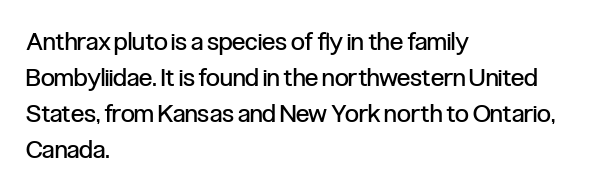
The rendering anchors every line to the left-hand side. Words appear dense and cohesive because spacing is normal. Does the leading feel generous? No, just average. A quiet, ordinary-to-light weight characterises the typeface.
